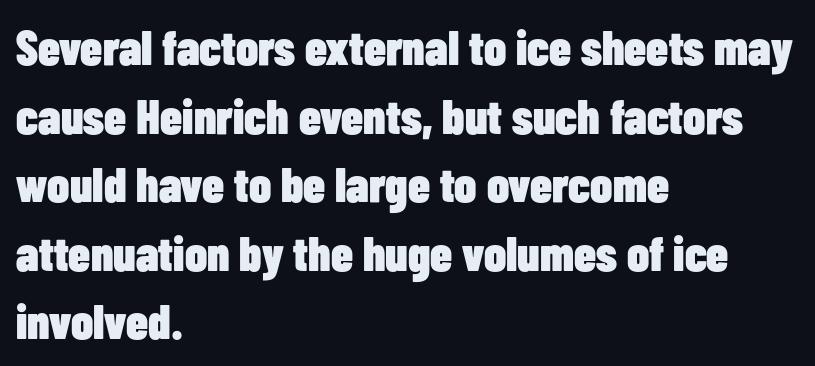
The image shows 49 px heavy, condensed sans-serif type, upright; set left-aligned, normal line spacing (1.4x), normal letter spacing, not underlined; low stroke contrast and a medium x-height.
